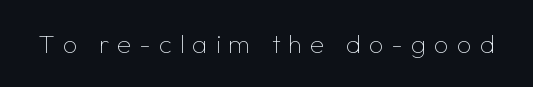
Glyph-to-glyph distance is far greater than everyday printed text. Nothing heavy about these letters — not bold at all. The gap between lines stays unmarked. The type sits square on the baseline with zero lean.
